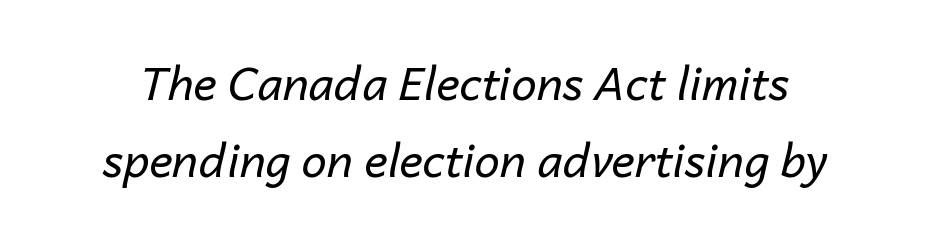
The image shows 45 px regular-weight type, italic (leaning right); set line spacing 1.72x, normal letter spacing, not underlined; low stroke contrast and a medium x-height.
